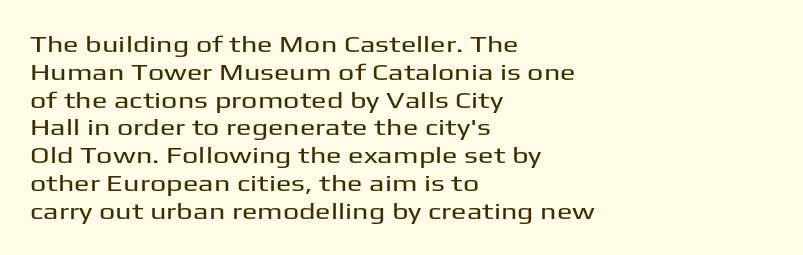
{"italic": "no", "underline": "no", "align": "left", "line_spacing_ratio": 1.21, "letter_spacing": "normal", "letter_spacing_em": 0.0, "glyph_px": 23}
